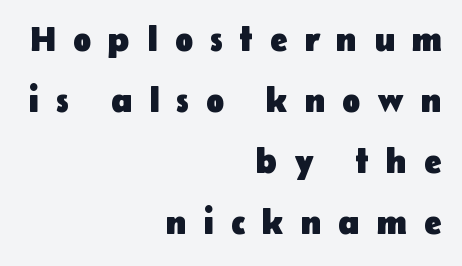
The image shows 34 px heavy sans-serif type, upright; set right-aligned, line spacing 1.79x, unusually wide letter spacing (+0.49 em), not underlined; low stroke contrast and a medium x-height.
